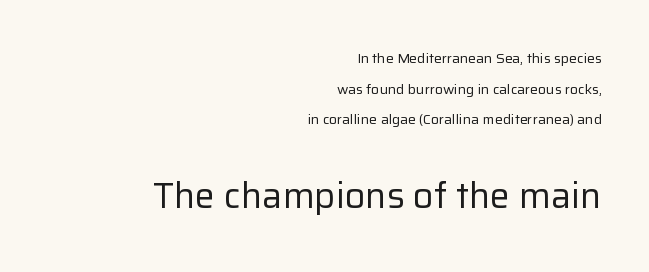
{"serif": "no", "italic": "no", "bold": "no", "weight": "regular", "width": "normal", "stroke_contrast": "low", "x_height": "medium", "monospaced": "no", "underline": "no", "align": "right", "line_spacing": "loose", "line_spacing_ratio": 2.18, "letter_spacing": "normal", "letter_spacing_em": 0.0, "larger_block": "second", "size_ratio": 2.57, "glyph_px": 36}
